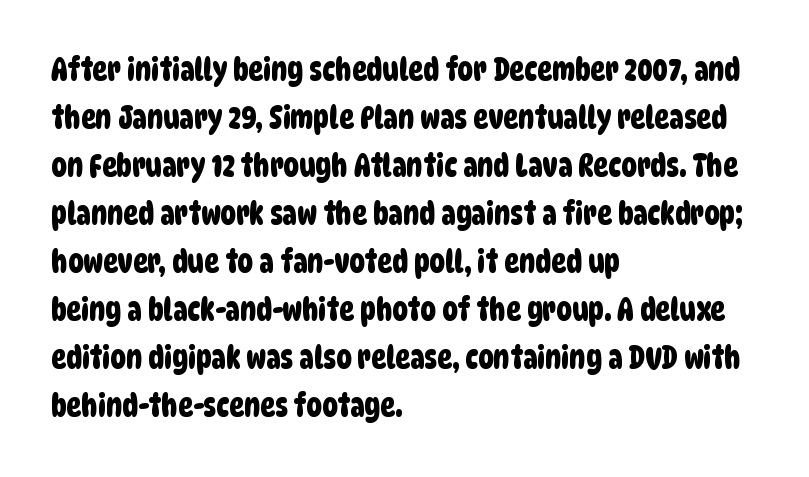
Descenders hang freely into open space. Spacing verdict: proportional, widths tailored to each character. Unlike a traditional serif, this face leaves its strokes unadorned. What stands out about the letter spacing? Nothing — it is the standard amount. The paragraph shown leans on its left margin. If you measured baseline to baseline, you'd find a middling distance.
